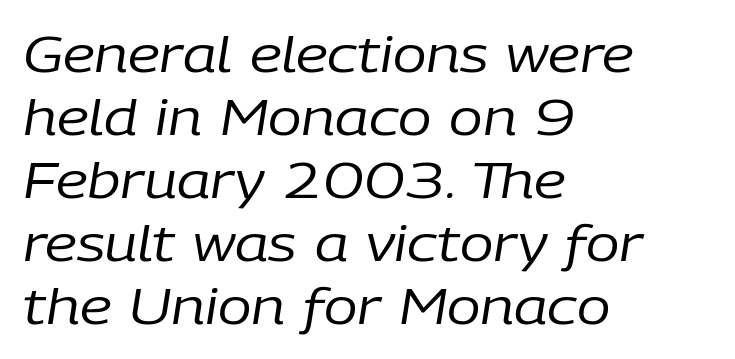
Q: Is the text bold? A: No.
Q: Is the text italic (slanted)? A: Yes, it leans right by about 9 degrees.
Q: Is the text underlined? A: No.
Q: How is the paragraph aligned? A: Left-aligned.
Q: Is the spacing between letters normal or unusually wide? A: Normal.
Q: Is the spacing between lines tight, normal or loose? A: Normal.
Q: Width (condensed, normal, or wide)? A: Normal.
Q: Stroke contrast? A: Low.
Q: x-height? A: Medium.
Q: Monospaced? A: No.
